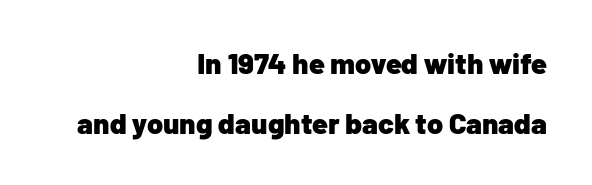
The image shows 29 px heavy sans-serif type, upright; set right-aligned, loose line spacing (2.06x), normal letter spacing, not underlined; low stroke contrast and a medium x-height.
